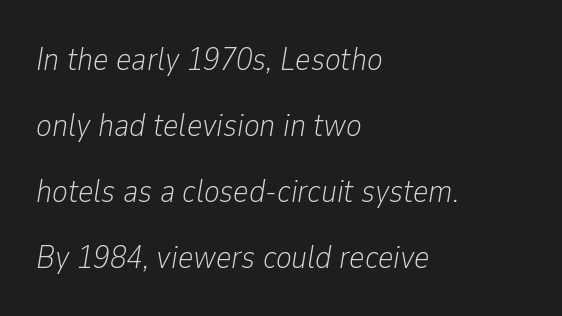
Line beginnings align vertically; line endings do not. Style check: oblique. Underline: absent. The font sits on the lighter half of the weight spectrum, regular included. A typesetter would call this leading open, well beyond the default. This sample uses plain, unmodified letter spacing.
